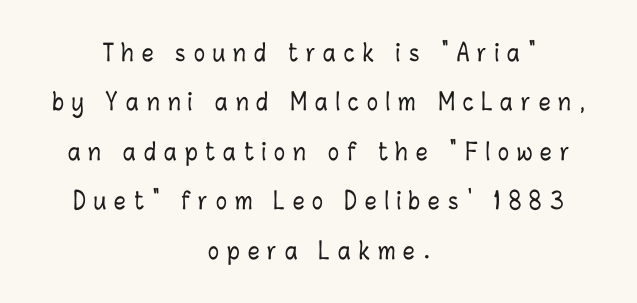
The image shows 23 px text type, upright; set centered, loose line spacing (2.15x), unusually wide letter spacing (+0.35 em), not underlined.
